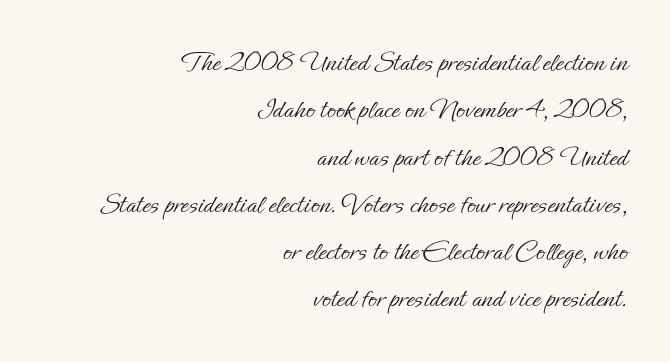
{"bold": "no", "weight": "light", "width": "normal", "stroke_contrast": "low", "x_height": "small", "monospaced": "no", "underline": "no", "align": "right", "line_spacing": "normal", "line_spacing_ratio": 1.63, "letter_spacing": "normal", "letter_spacing_em": 0.0, "glyph_px": 29}
